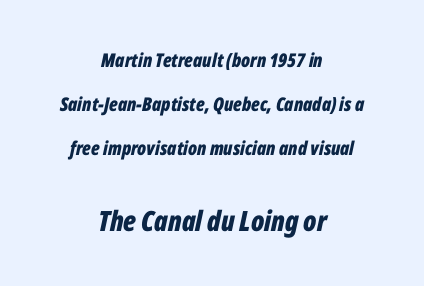
The image shows 28 px bold, condensed type, italic (leaning right); set centered, loose line spacing (2.32x), normal letter spacing, not underlined; the second (bottom) block is 1.47x larger; low stroke contrast and a medium x-height.
